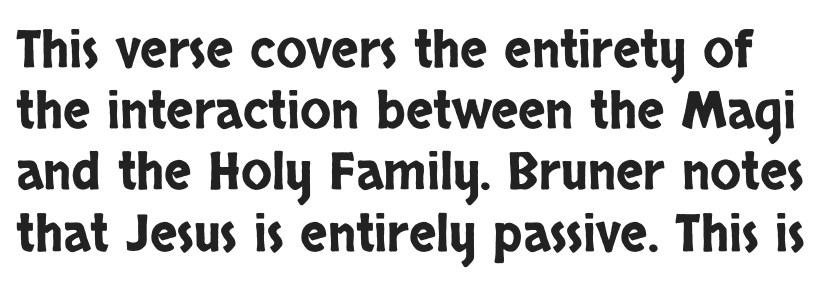
{"serif": "no", "italic": "no", "width": "condensed", "stroke_contrast": "low", "x_height": "large", "monospaced": "no", "underline": "no", "line_spacing_ratio": 1.2, "letter_spacing": "normal", "letter_spacing_em": 0.0, "glyph_px": 51}
